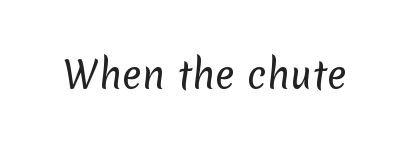
Character widths vary here, with narrow letters taking less room than wide ones. The gaps between neighbouring characters are ordinary and unremarkable. Think standard paragraph weight, or any step lighter than that. This rendering employs a face without finishing strokes, i.e., a sans-serif.
